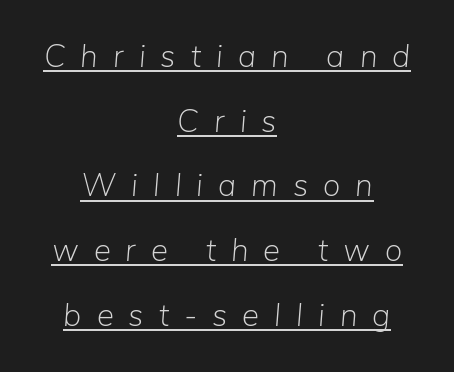
Glance below the letters and you will spot a drawn line. A light-to-regular cut is what we see here. Reading down the block, each line starts at a different indent, mirrored at its end. The space between consecutive lines is lavish. Spacing between characters has been opened up far beyond the box default.
